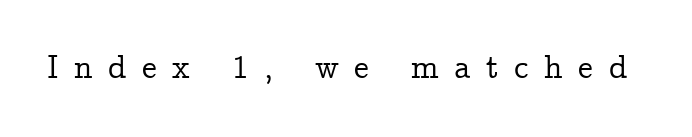
The image shows 33 px serif type, upright; set unusually wide letter spacing (+0.47 em), not underlined; low stroke contrast and a medium x-height.
